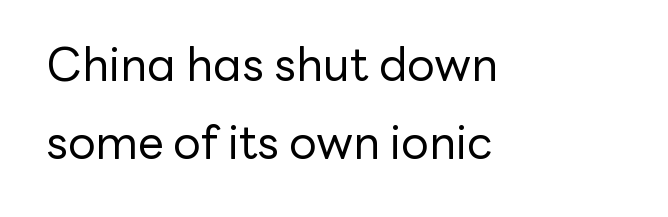
The image shows 46 px regular-weight sans-serif type, upright; set left-aligned, normal line spacing (1.69x), normal letter spacing, not underlined; low stroke contrast and a medium x-height.
